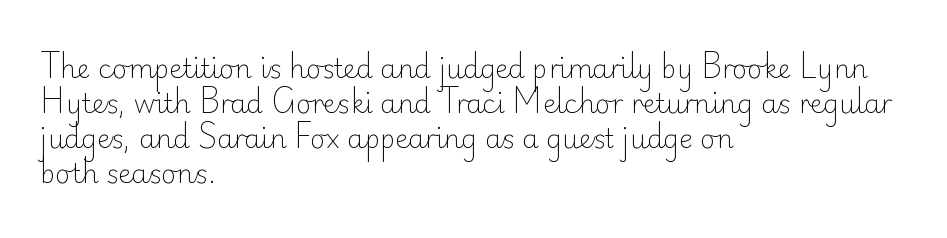
The image shows 26 px text type, upright; set left-aligned, normal line spacing (1.35x), normal letter spacing, not underlined.
